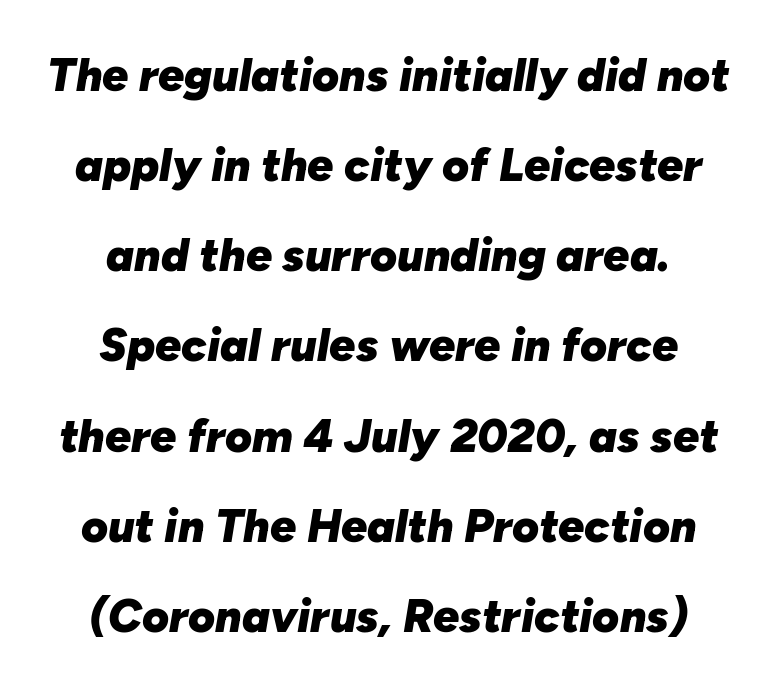
The image shows 46 px heavy type, italic (leaning right); set centered, loose line spacing (1.96x), normal letter spacing, not underlined; low stroke contrast and a medium x-height.
